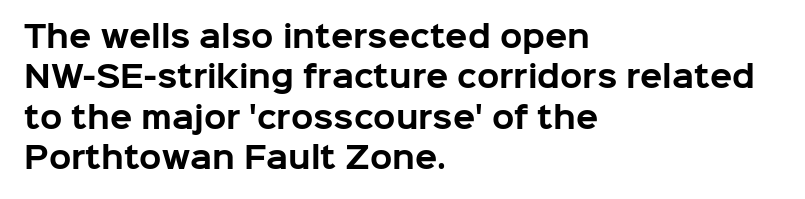
Q: Is the text bold? A: Yes.
Q: Is the text italic (slanted)? A: No, it is upright.
Q: Is the typeface a serif or a sans-serif typeface? A: Sans-serif.
Q: Is the text underlined? A: No.
Q: How is the paragraph aligned? A: Left-aligned.
Q: Is the spacing between letters normal or unusually wide? A: Normal.
Q: Is the spacing between lines tight, normal or loose? A: Normal.
Q: Width (condensed, normal, or wide)? A: Normal.
Q: Stroke contrast? A: Low.
Q: x-height? A: Medium.
Q: Monospaced? A: No.
